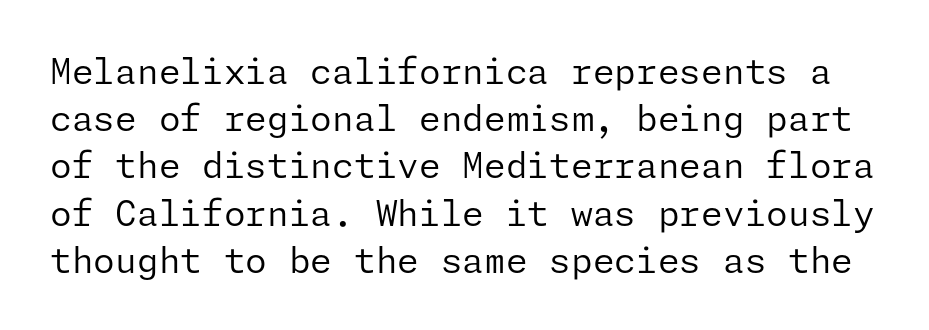
Bare-footed words on every line. Nothing sits at the stroke ends, so this counts as sans-serif. Whoever set this chose a conventional vertical rhythm. The letters sit at their default tracking, neither squeezed nor spread. Does the lettering tilt? It doesn't — this is upright. A quiet, ordinary-to-light weight characterises the typeface.
